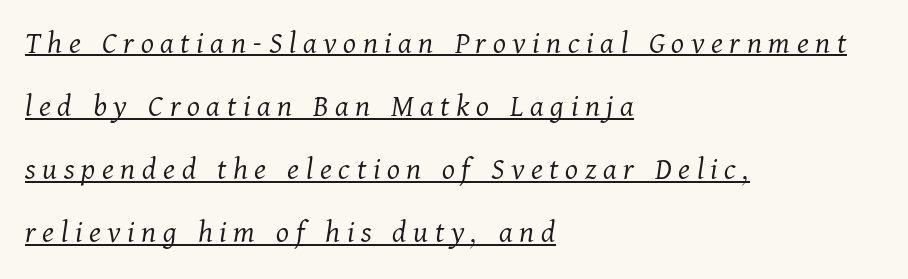
The image shows 33 px light serif type, italic (leaning right); set left-aligned, loose line spacing (1.91x), unusually wide letter spacing (+0.2 em), underlined; medium stroke contrast and a medium x-height.
